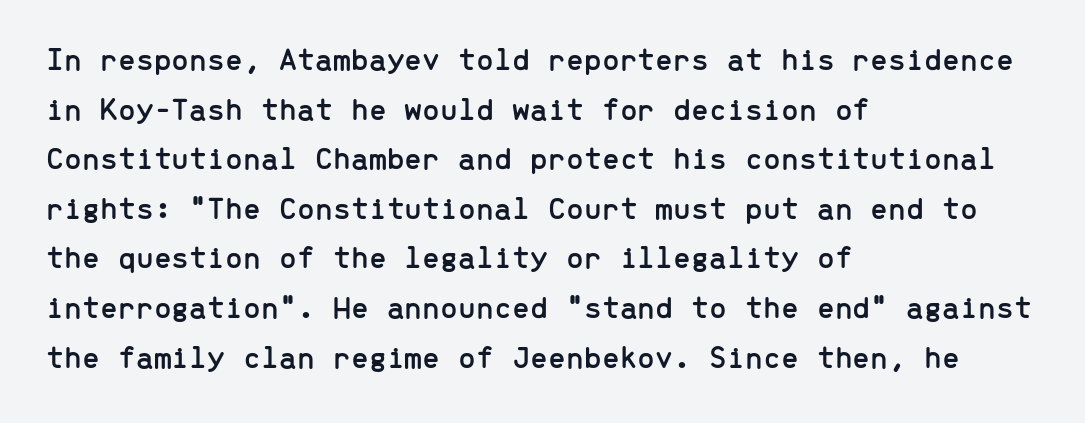
{"serif": "no", "italic": "no", "width": "normal", "stroke_contrast": "low", "x_height": "medium", "monospaced": "yes", "underline": "no", "align": "left", "line_spacing": "normal", "line_spacing_ratio": 1.55, "letter_spacing": "normal", "letter_spacing_em": 0.0, "glyph_px": 32}
